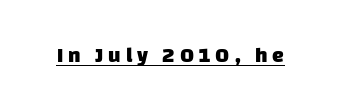
The rendering inserts visible extra space after every character. Notice how thick the strokes are: this is what a full bold looks like. In designer terms, the underline attribute is active on this setting.
